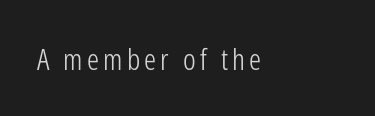
The space beneath each line is pristine and unruled. Serif or sans? Sans — the stroke terminals are bare. Caption: face not bold, strokes unweighted. Nope, not italic — everything's standing straight. You could not count columns in this text — the font is proportionally spaced. Horizontal alignment here is leftward, the default for most running prose.
